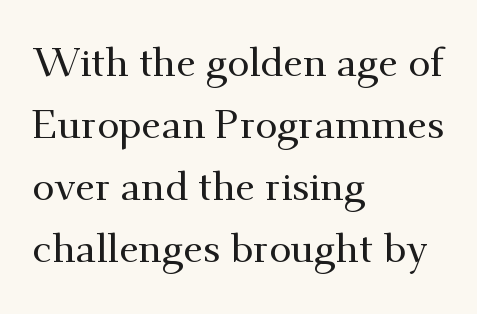
Q: Is the text italic (slanted)? A: No, it is upright.
Q: Is the typeface a serif or a sans-serif typeface? A: Serif.
Q: Is the text underlined? A: No.
Q: How is the paragraph aligned? A: Left-aligned.
Q: Is the spacing between letters normal or unusually wide? A: Normal.
Q: Is the spacing between lines tight, normal or loose? A: Normal.
Q: Width (condensed, normal, or wide)? A: Normal.
Q: Stroke contrast? A: Medium.
Q: x-height? A: Small.
Q: Monospaced? A: No.
